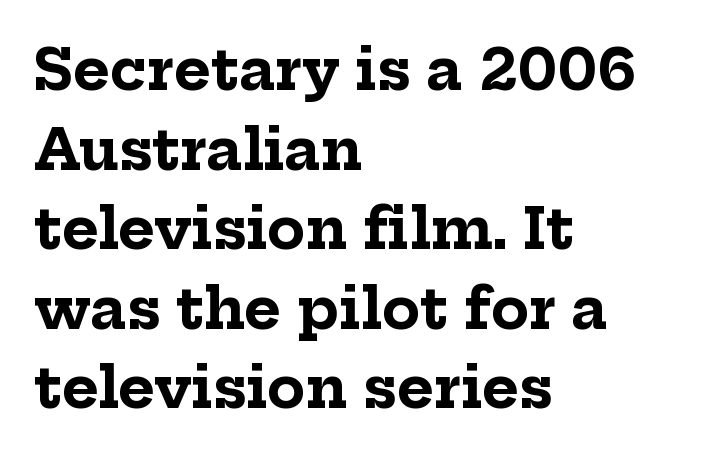
{"serif": "yes", "italic": "no", "bold": "yes", "weight": "bold", "width": "normal", "stroke_contrast": "low", "x_height": "medium", "monospaced": "no", "underline": "no", "align": "left", "line_spacing": "normal", "line_spacing_ratio": 1.42, "letter_spacing": "normal", "letter_spacing_em": 0.0, "glyph_px": 56}
